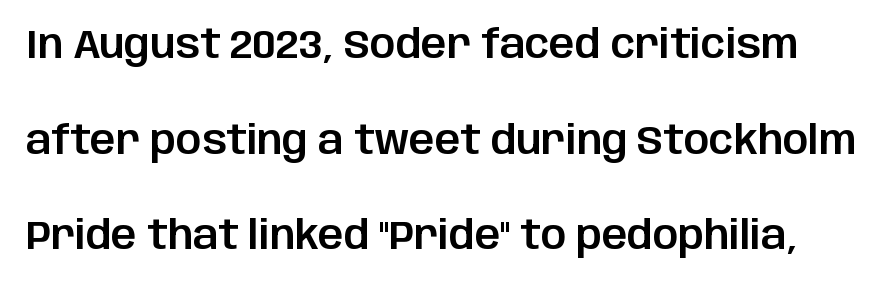
Looks like regular typesetting: each glyph gets only the width it needs. Vertical strokes here are truly vertical. A clean baseline with only descenders dipping below it. The tracking reads as untouched default to a designer's eye.
